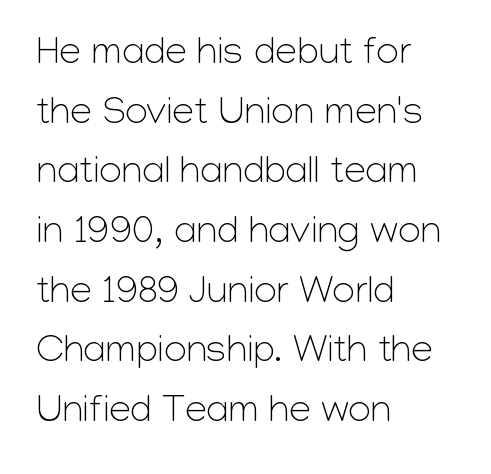
{"serif": "no", "italic": "no", "bold": "no", "weight": "light", "width": "normal", "stroke_contrast": "low", "x_height": "medium", "monospaced": "no", "underline": "no", "align": "left", "line_spacing": "normal", "line_spacing_ratio": 1.53, "letter_spacing": "normal", "letter_spacing_em": 0.0, "glyph_px": 39}
